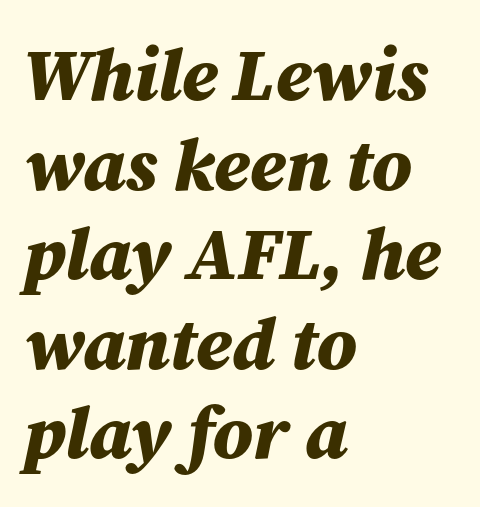
Q: Is the text bold? A: Yes.
Q: Is the text italic (slanted)? A: Yes, it leans right by about 12 degrees.
Q: Is the text underlined? A: No.
Q: How is the paragraph aligned? A: Left-aligned.
Q: Is the spacing between letters normal or unusually wide? A: Normal.
Q: Width (condensed, normal, or wide)? A: Normal.
Q: Stroke contrast? A: Medium.
Q: x-height? A: Medium.
Q: Monospaced? A: No.
